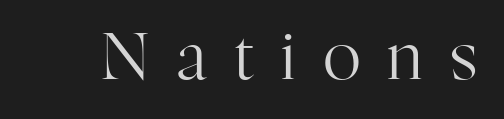
{"serif": "yes", "italic": "no", "bold": "no", "weight": "regular", "width": "normal", "stroke_contrast": "high", "x_height": "medium", "monospaced": "no", "underline": "no", "letter_spacing": "wide", "letter_spacing_em": 0.42, "glyph_px": 65}
